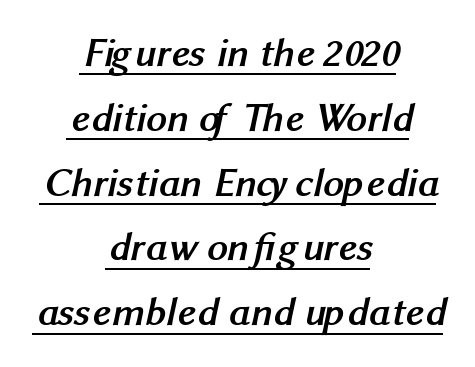
The image shows 41 px semibold sans-serif type; set centered, normal line spacing (1.58x), normal letter spacing, underlined; medium stroke contrast and a medium x-height.
